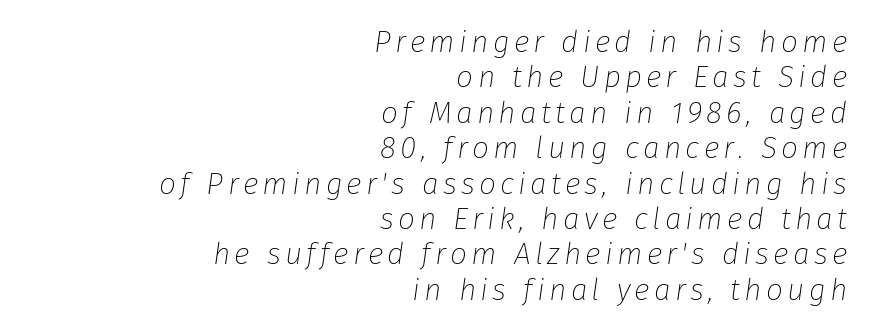
Slant detected: the letters are inclined. Think of a printed novel: that variable character pitch is what you see here. The text block is weighted toward the right margin, trailing off unevenly leftward. Compared with a typical body face, this is equally light or lighter still. The space beneath each line is pristine and unruled.
